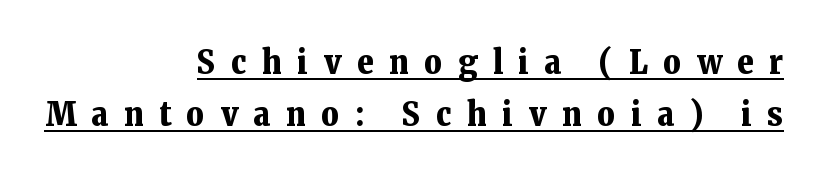
{"serif": "yes", "italic": "no", "bold": "yes", "weight": "bold", "width": "normal", "stroke_contrast": "low", "x_height": "medium", "monospaced": "no", "underline": "yes", "align": "right", "line_spacing": "normal", "line_spacing_ratio": 1.52, "letter_spacing": "wide", "letter_spacing_em": 0.46, "glyph_px": 34}
